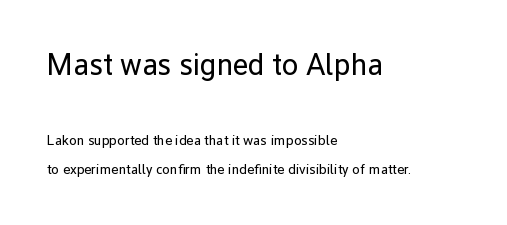
No italicization has been applied; the sample stays upright. The strip under each line holds only bare page. Font category for this specimen: sans-serif. Think of a printed novel: that variable character pitch is what you see here. Whoever set this made the first block the dominant, larger element.
